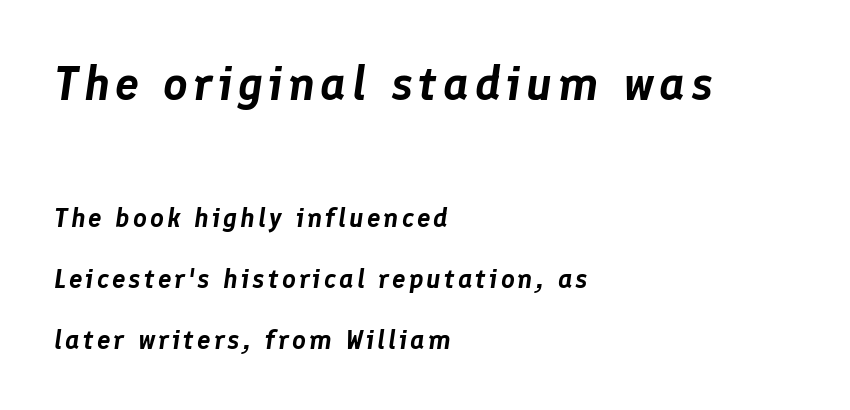
The image shows 48 px text type, italic (leaning right); set left-aligned, loose line spacing (2.26x), not underlined; the first (top) block is 1.78x larger; low stroke contrast and a medium x-height.
